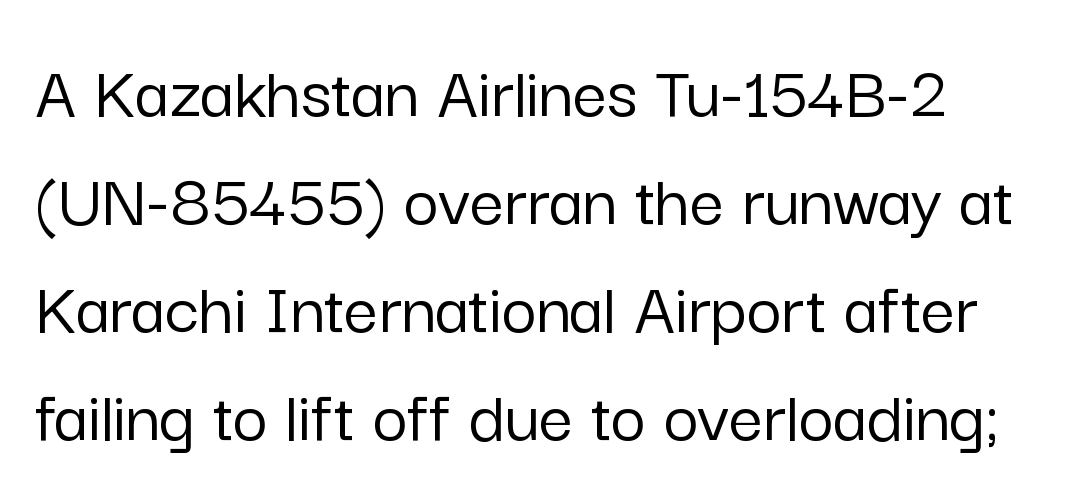
What stands out about the letter spacing? Nothing — it is the standard amount. Typeset ragged right — the left edge is the straight one. No word sits above an underline. Does the leading feel generous? No, just average. Unlike a traditional serif, this face leaves its strokes unadorned. The letters advance in unequal steps, a hallmark of proportional type.
